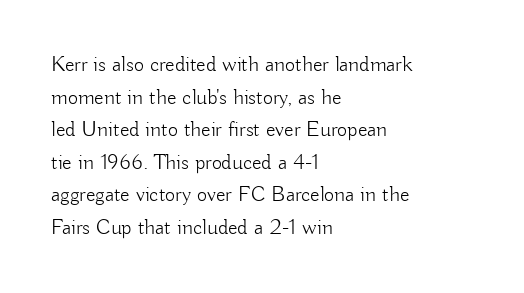
Q: Is the text bold? A: No.
Q: Is the text italic (slanted)? A: No, it is upright.
Q: Is the text underlined? A: No.
Q: How is the paragraph aligned? A: Left-aligned.
Q: Is the spacing between letters normal or unusually wide? A: Normal.
Q: Is the spacing between lines tight, normal or loose? A: Normal.
